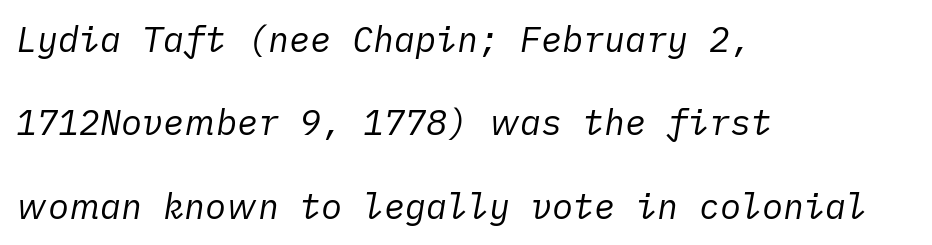
The image shows 35 px regular-weight type, italic (leaning right); set left-aligned, loose line spacing (2.38x), normal letter spacing, not underlined; low stroke contrast and a medium x-height.
